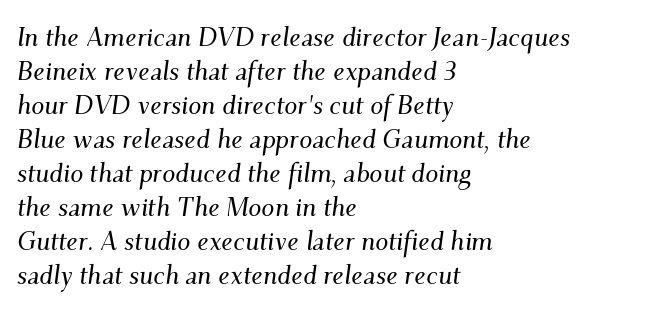
{"italic": "yes", "lean": "right", "slant_degrees": 9, "underline": "no", "align": "left", "line_spacing": "normal", "line_spacing_ratio": 1.31, "letter_spacing": "normal", "letter_spacing_em": 0.0, "glyph_px": 26}
